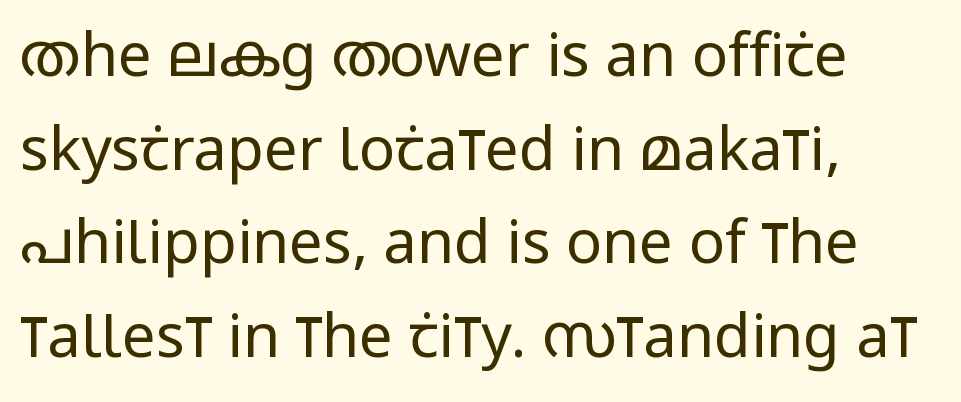
The image shows 60 px regular-weight, condensed sans-serif type, upright; set left-aligned, normal line spacing (1.56x), normal letter spacing, not underlined; low stroke contrast and a large x-height.
